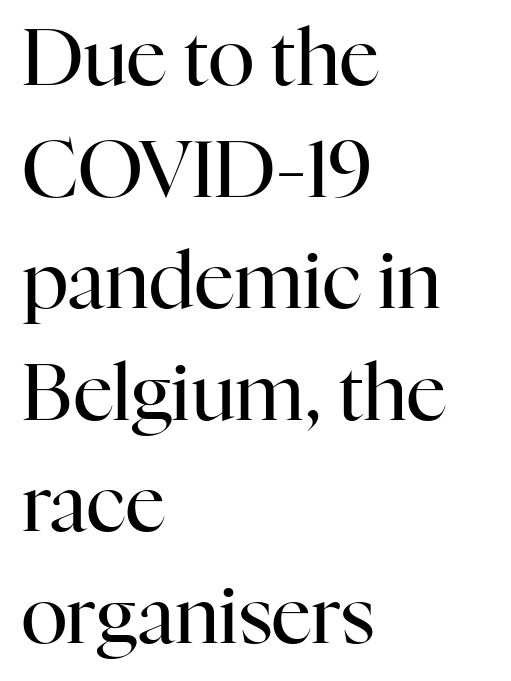
Q: Is the text bold? A: No.
Q: Is the text italic (slanted)? A: No, it is upright.
Q: Is the typeface a serif or a sans-serif typeface? A: Serif.
Q: Is the text underlined? A: No.
Q: How is the paragraph aligned? A: Left-aligned.
Q: Is the spacing between letters normal or unusually wide? A: Normal.
Q: Is the spacing between lines tight, normal or loose? A: Normal.
Q: Width (condensed, normal, or wide)? A: Normal.
Q: Stroke contrast? A: High.
Q: x-height? A: Medium.
Q: Monospaced? A: No.
